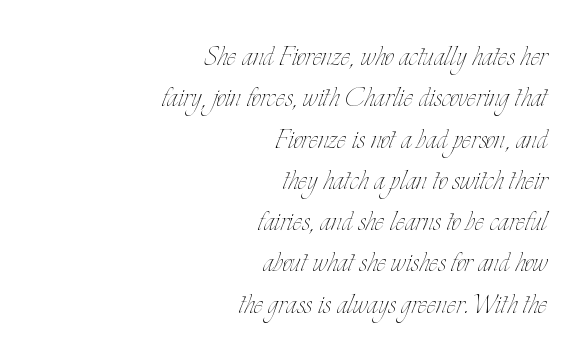
Leftover space on each line is placed entirely before the opening word. Glance below the letters and you will spot only blank space. Is the type heavy? It reads as light-to-regular instead. These lines are rendered in a variable-pitch font. The letters sit at their default tracking, neither squeezed nor spread.
